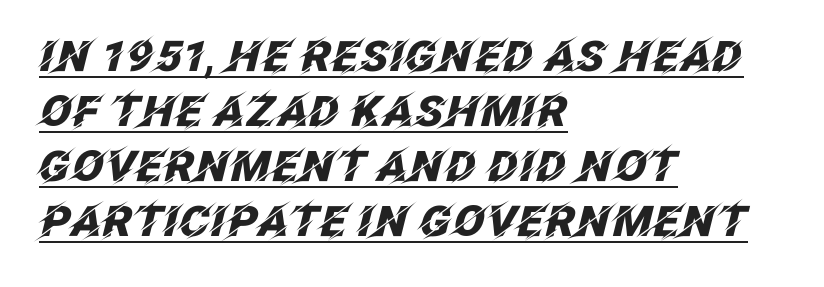
The image shows 42 px heavy type, italic (leaning right); set left-aligned, normal line spacing (1.31x), normal letter spacing, underlined; low stroke contrast and a large x-height.
